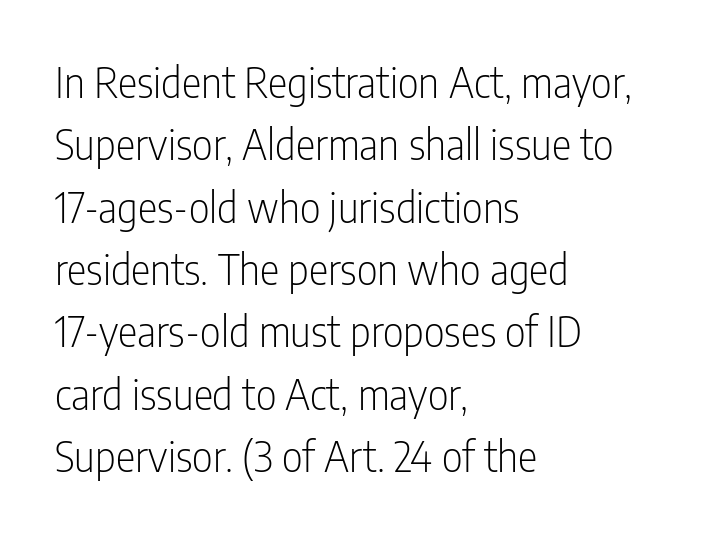
Q: Is the text bold? A: No.
Q: Is the text italic (slanted)? A: No, it is upright.
Q: Is the typeface a serif or a sans-serif typeface? A: Sans-serif.
Q: Is the text underlined? A: No.
Q: How is the paragraph aligned? A: Left-aligned.
Q: Is the spacing between letters normal or unusually wide? A: Normal.
Q: Is the spacing between lines tight, normal or loose? A: Normal.
Q: Width (condensed, normal, or wide)? A: Condensed.
Q: Stroke contrast? A: Low.
Q: x-height? A: Medium.
Q: Monospaced? A: No.
